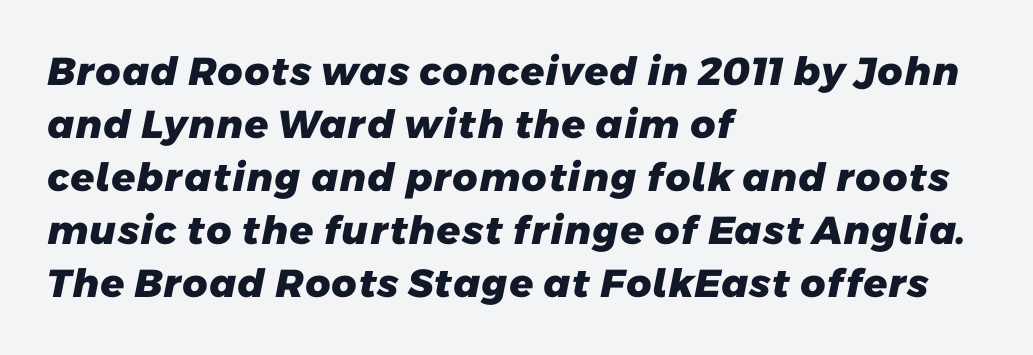
Plenty of ink on the page — the face is bold. A typesetter would label this face a sans. Underline: absent. Nobody touched the tracking dial on this one. Note the varied advance widths — an 'i' is clearly narrower than an 'm'. These lines stack with their left ends in a neat column.
